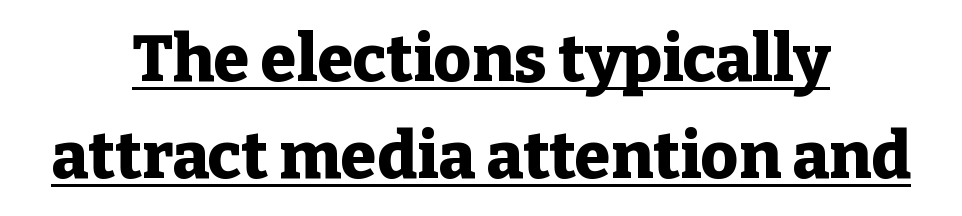
The image shows 65 px heavy serif type, upright; set centered, normal line spacing (1.49x), normal letter spacing, underlined; low stroke contrast and a medium x-height.
